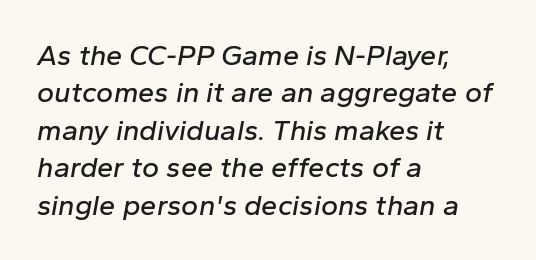
The image shows 29 px text type, italic (leaning right); set left-aligned, normal line spacing (1.29x), normal letter spacing, not underlined; low stroke contrast and a medium x-height.
